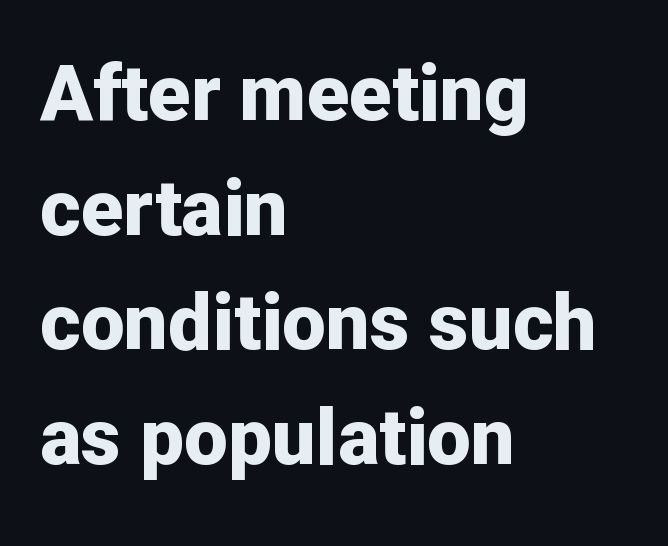
Q: Is the text bold? A: Yes.
Q: Is the text italic (slanted)? A: No, it is upright.
Q: Is the typeface a serif or a sans-serif typeface? A: Sans-serif.
Q: Is the text underlined? A: No.
Q: How is the paragraph aligned? A: Left-aligned.
Q: Is the spacing between letters normal or unusually wide? A: Normal.
Q: Is the spacing between lines tight, normal or loose? A: Normal.
Q: Width (condensed, normal, or wide)? A: Normal.
Q: Stroke contrast? A: Low.
Q: x-height? A: Medium.
Q: Monospaced? A: No.
